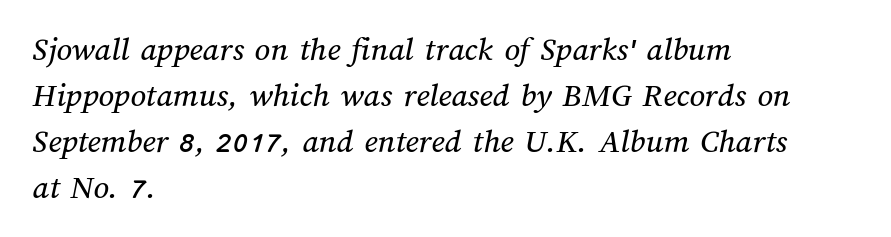
Q: Is the text underlined? A: No.
Q: How is the paragraph aligned? A: Left-aligned.
Q: Is the spacing between letters normal or unusually wide? A: Normal.
Q: Is the spacing between lines tight, normal or loose? A: Normal.
Q: Width (condensed, normal, or wide)? A: Normal.
Q: Stroke contrast? A: Medium.
Q: x-height? A: Medium.
Q: Monospaced? A: No.
